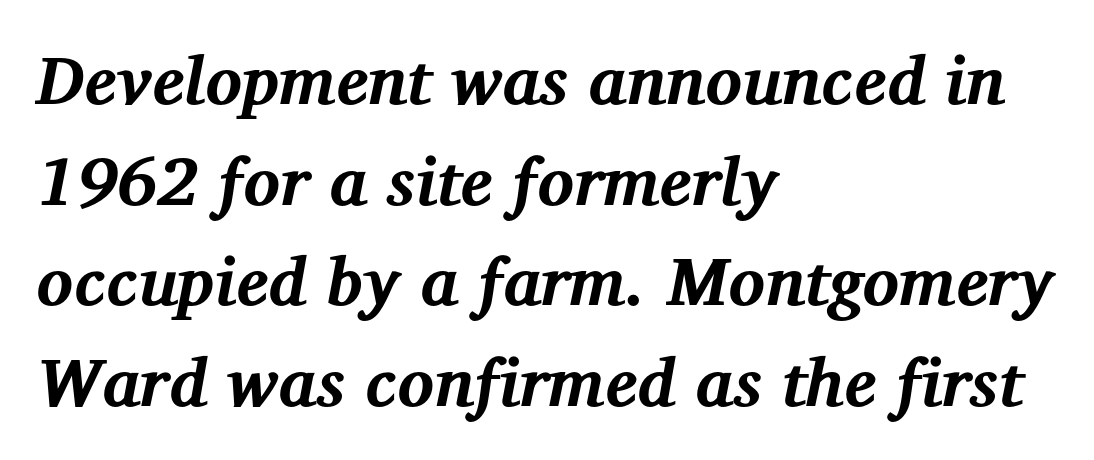
{"serif": "yes", "italic": "yes", "lean": "right", "slant_degrees": 12, "bold": "yes", "weight": "bold", "width": "normal", "stroke_contrast": "medium", "x_height": "medium", "monospaced": "no", "underline": "no", "align": "left", "line_spacing": "normal", "line_spacing_ratio": 1.48, "letter_spacing": "normal", "letter_spacing_em": 0.0, "glyph_px": 68}
